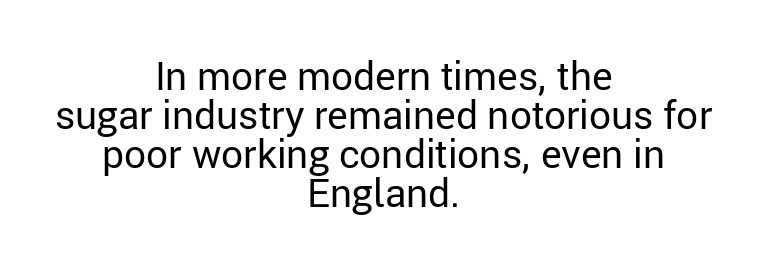
The image shows 39 px regular-weight sans-serif type, upright; set centered, tight line spacing (1.0x), normal letter spacing, not underlined; low stroke contrast and a medium x-height.
